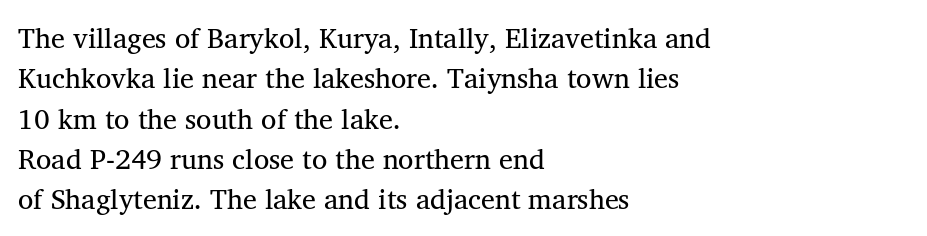
{"serif": "yes", "bold": "no", "weight": "regular", "width": "normal", "stroke_contrast": "medium", "x_height": "medium", "monospaced": "no", "underline": "no", "align": "left", "line_spacing": "normal", "line_spacing_ratio": 1.44, "letter_spacing": "normal", "letter_spacing_em": 0.0, "glyph_px": 28}
